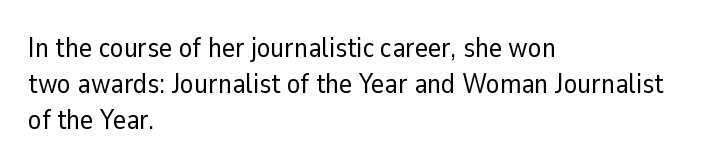
Q: Is the text bold? A: No.
Q: Is the text italic (slanted)? A: No, it is upright.
Q: Is the typeface a serif or a sans-serif typeface? A: Sans-serif.
Q: Is the text underlined? A: No.
Q: How is the paragraph aligned? A: Left-aligned.
Q: Is the spacing between letters normal or unusually wide? A: Normal.
Q: Is the spacing between lines tight, normal or loose? A: Normal.
Q: Width (condensed, normal, or wide)? A: Normal.
Q: Stroke contrast? A: Low.
Q: x-height? A: Medium.
Q: Monospaced? A: No.
